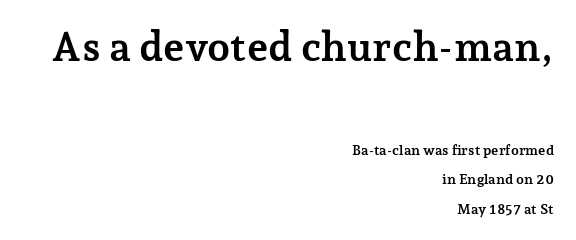
{"serif": "yes", "italic": "no", "bold": "yes", "weight": "semibold", "width": "normal", "stroke_contrast": "low", "x_height": "medium", "monospaced": "no", "underline": "no", "align": "right", "line_spacing": "loose", "line_spacing_ratio": 2.1, "letter_spacing": "normal", "letter_spacing_em": 0.0, "larger_block": "first", "size_ratio": 2.93, "glyph_px": 41}
